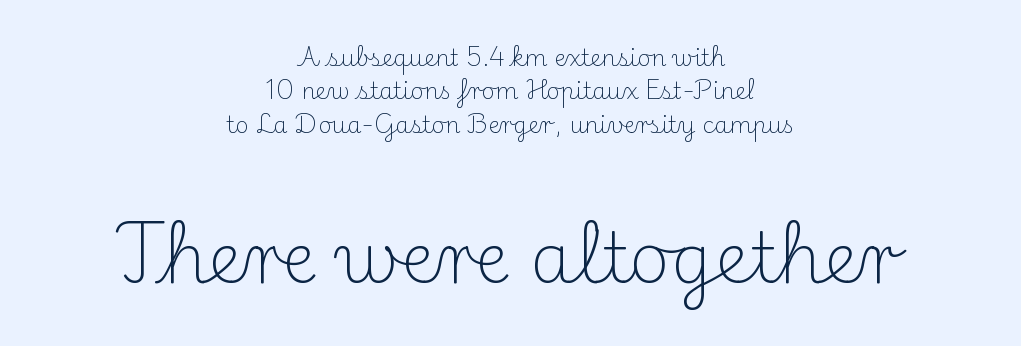
Characters follow at the spacing the type designer built in. The paragraph has two soft edges and a firm central axis. Nobody drew a line under any word here. The passage shown is typed in a proportional face where columns would drift.
